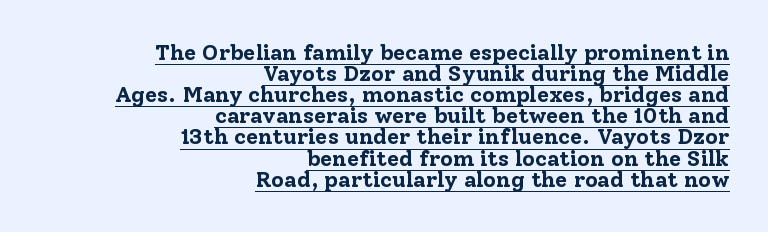
{"italic": "no", "bold": "yes", "underline": "yes", "align": "right", "line_spacing": "tight", "line_spacing_ratio": 0.96, "letter_spacing": "normal", "letter_spacing_em": 0.0, "glyph_px": 22}
